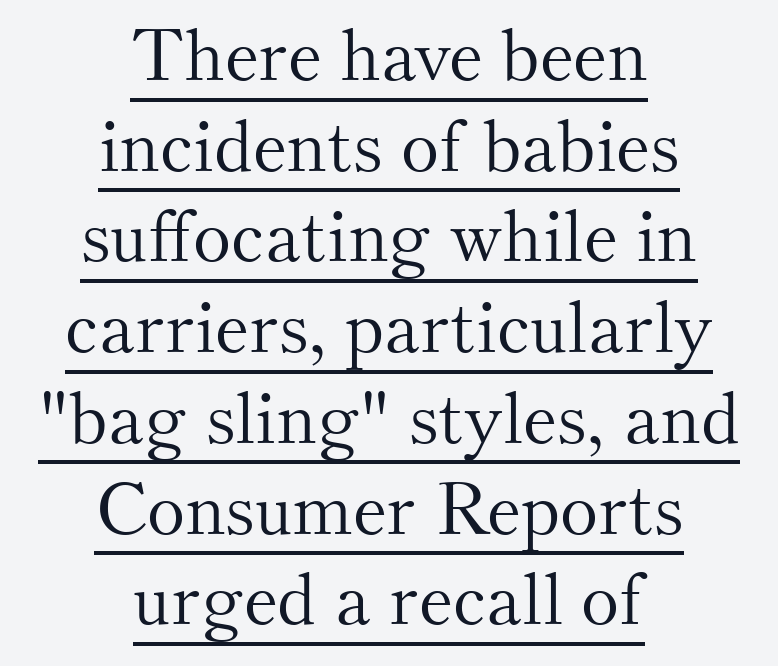
Q: Is the text bold? A: No.
Q: Is the text italic (slanted)? A: No, it is upright.
Q: Is the typeface a serif or a sans-serif typeface? A: Serif.
Q: Is the text underlined? A: Yes.
Q: How is the paragraph aligned? A: Centered.
Q: Is the spacing between letters normal or unusually wide? A: Normal.
Q: Is the spacing between lines tight, normal or loose? A: Normal.
Q: Width (condensed, normal, or wide)? A: Normal.
Q: Stroke contrast? A: Medium.
Q: x-height? A: Small.
Q: Monospaced? A: No.
